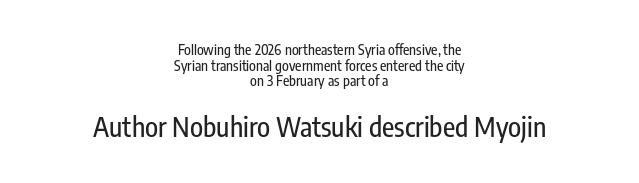
Q: Is the text italic (slanted)? A: No, it is upright.
Q: Is the text underlined? A: No.
Q: How is the paragraph aligned? A: Centered.
Q: Is the spacing between letters normal or unusually wide? A: Normal.
Q: Is the spacing between lines tight, normal or loose? A: Tight.
Q: Which block of text is set in a larger size, the first (top) or the second (bottom)? A: The second (bottom) one.
